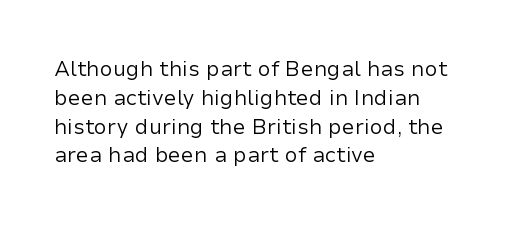
The image shows 21 px text type, upright; set left-aligned, normal line spacing (1.37x), normal letter spacing, not underlined.
